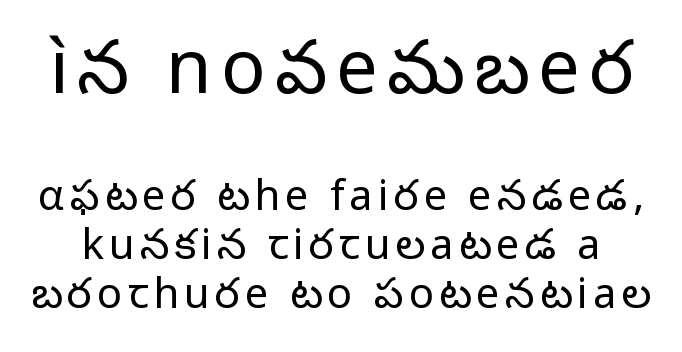
{"serif": "no", "italic": "no", "bold": "no", "weight": "regular", "width": "normal", "stroke_contrast": "low", "x_height": "medium", "monospaced": "no", "underline": "no", "line_spacing_ratio": 1.17, "larger_block": "first", "size_ratio": 1.76, "glyph_px": 74}
